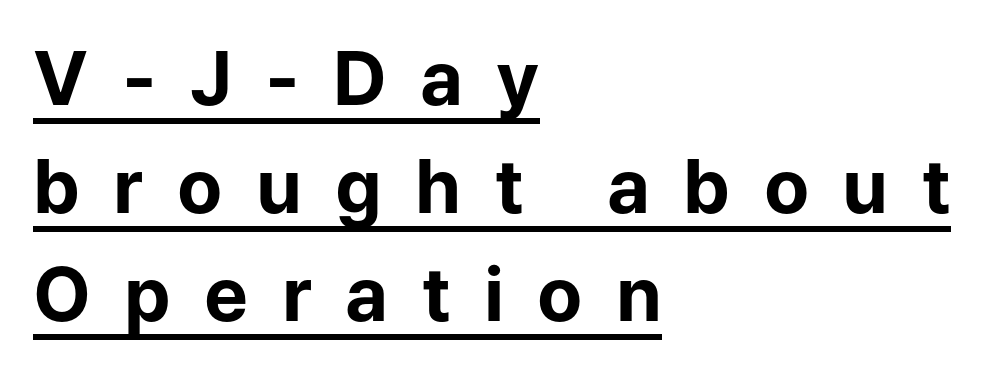
The specimen reads as upright at a glance. Typeset ragged right — the left edge is the straight one. The lines sit at an ordinary, default distance from one another. Are there feet on the stems? There aren't — it's a sans. Tracking value appears strongly positive — letters spread wide.
